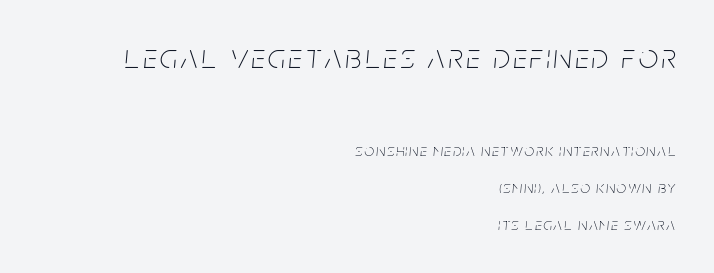
Q: Is the text bold? A: No.
Q: Is the text italic (slanted)? A: Yes, it leans right by about 5 degrees.
Q: Is the text underlined? A: No.
Q: How is the paragraph aligned? A: Right-aligned.
Q: Is the spacing between lines tight, normal or loose? A: Loose.
Q: Which block of text is set in a larger size, the first (top) or the second (bottom)? A: The first (top) one.
Q: Width (condensed, normal, or wide)? A: Condensed.
Q: Stroke contrast? A: Low.
Q: x-height? A: Large.
Q: Monospaced? A: No.
